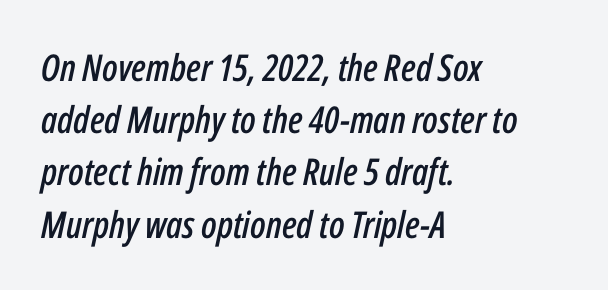
An italicized treatment has been applied to the whole sample. Leftover space on each line is placed entirely after the last word. The vertical gap from one line to the next is medium. Nobody touched the tracking dial on this one. The letters advance in unequal steps, a hallmark of proportional type. A clean baseline with only descenders dipping below it.
